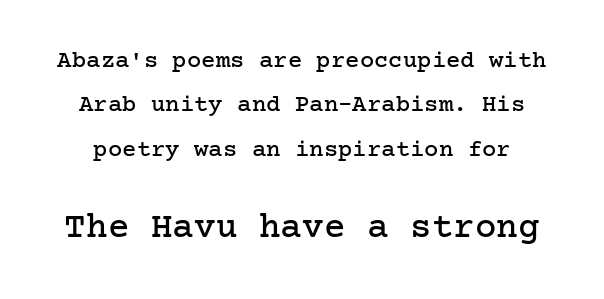
The image shows 36 px serif type, upright; set line spacing 1.85x, normal letter spacing, not underlined; the second (bottom) block is 1.5x larger; low stroke contrast and a medium x-height.
